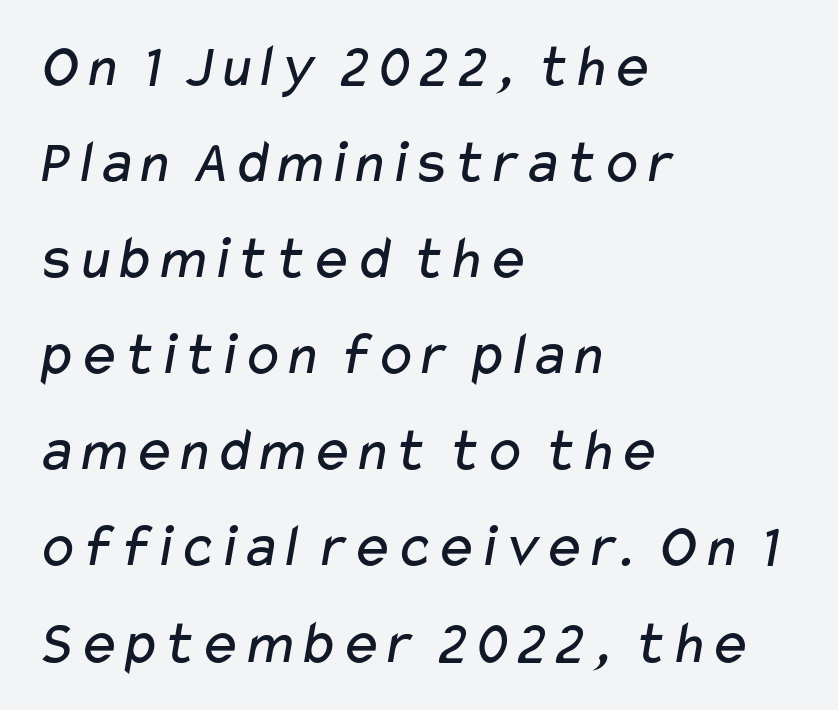
Horizontally, the lines are justified to the leading edge only. These glyphs show unthickened strokes, regular width or finer. The passage shown has conventional tracking throughout. Just letters on the line, the space beneath them empty.
